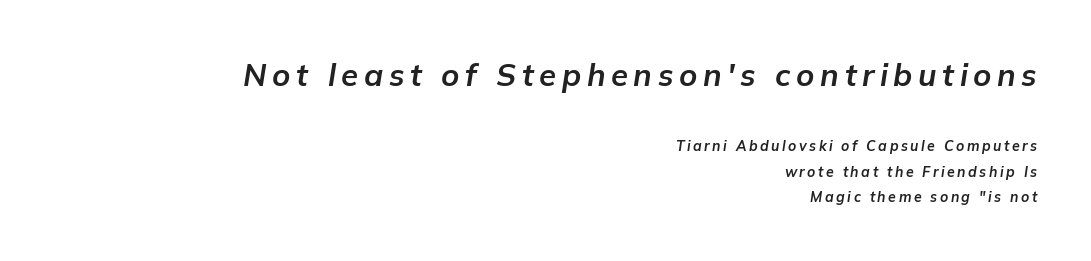
The image shows 31 px bold type, italic (leaning right); set right-aligned, line spacing 1.84x, not underlined; the first (top) block is 2.21x larger; low stroke contrast and a medium x-height.
